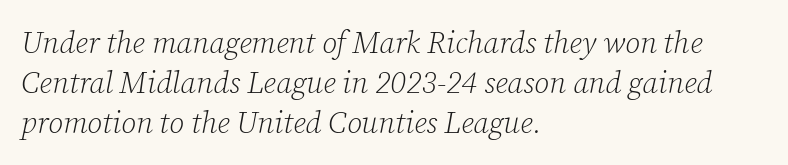
Reading down the block, your eye returns to a fixed left position each line. Regarding leading, the lines here are spaced in the standard way. Each word holds together tightly as a unit, with standard inter-letter gaps. The string is rendered with underlining switched off.
